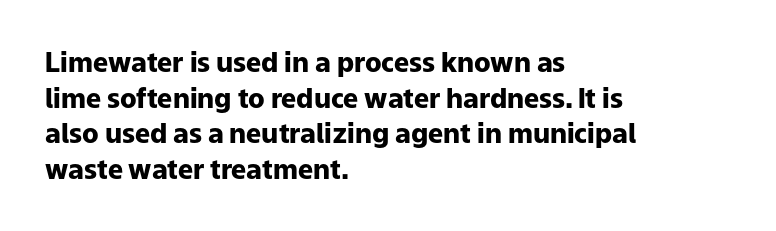
Q: Is the text bold? A: Yes.
Q: Is the text italic (slanted)? A: No, it is upright.
Q: Is the text underlined? A: No.
Q: How is the paragraph aligned? A: Left-aligned.
Q: Is the spacing between letters normal or unusually wide? A: Normal.
Q: Is the spacing between lines tight, normal or loose? A: Normal.
